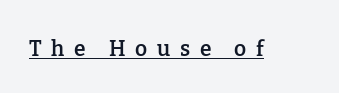
{"italic": "no", "bold": "semi", "underline": "yes", "letter_spacing": "wide", "letter_spacing_em": 0.46, "glyph_px": 21}
